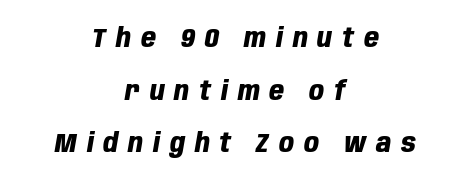
{"italic": "yes", "lean": "right", "slant_degrees": 10, "bold": "yes", "underline": "no", "align": "center", "line_spacing": "loose", "line_spacing_ratio": 2.02, "letter_spacing": "wide", "letter_spacing_em": 0.38, "glyph_px": 26}
